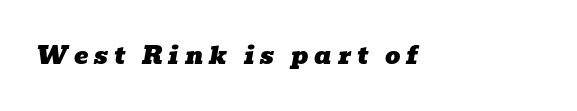
Posture: slanted. The rendering inserts visible extra space after every character. The space directly below the letters is spotless.
